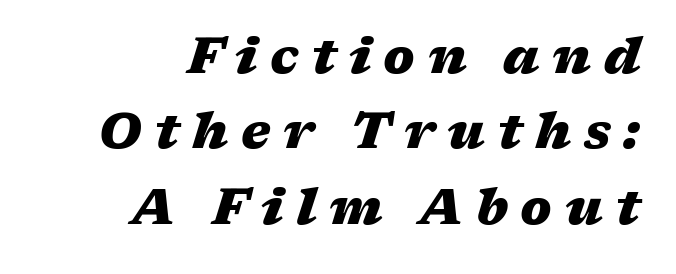
The block of text has a typical density, with ordinary space between rows. Slant detected: the letters are inclined. Typeset ragged left — the right edge is the straight one. These lines carry a lot of weight — the face is fully bold. Someone cranked the tracking dial way up on this one. Character widths vary here, with narrow letters taking less room than wide ones.
